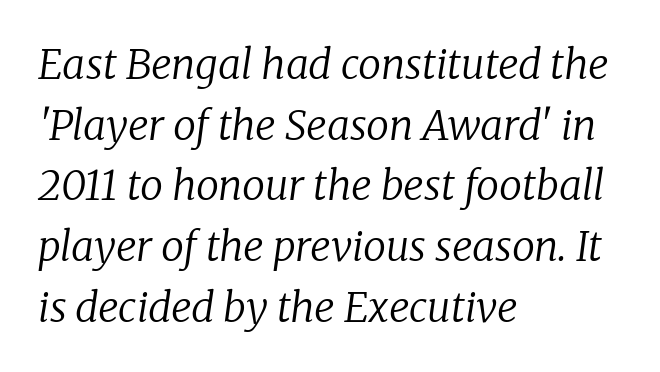
{"serif": "yes", "italic": "yes", "lean": "right", "slant_degrees": 8, "bold": "no", "weight": "regular", "width": "normal", "stroke_contrast": "low", "x_height": "medium", "monospaced": "no", "underline": "no", "align": "left", "line_spacing": "normal", "line_spacing_ratio": 1.48, "letter_spacing": "normal", "letter_spacing_em": 0.0, "glyph_px": 41}
